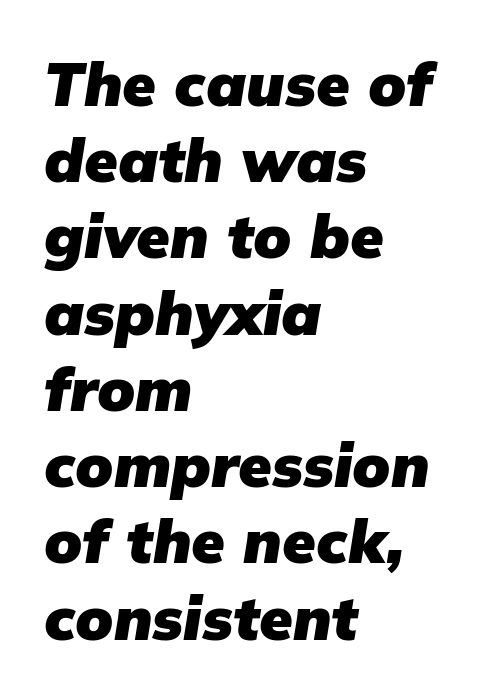
The image shows 61 px heavy type, italic (leaning right); set left-aligned, normal line spacing (1.25x), normal letter spacing, not underlined; low stroke contrast and a medium x-height.
